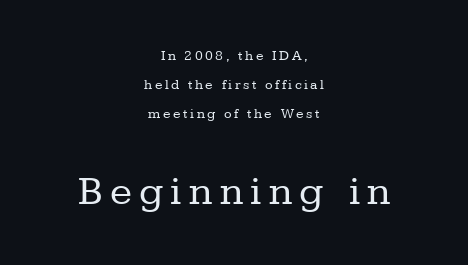
{"serif": "yes", "italic": "no", "bold": "no", "weight": "regular", "width": "normal", "stroke_contrast": "low", "x_height": "medium", "monospaced": "no", "underline": "no", "align": "center", "line_spacing": "loose", "line_spacing_ratio": 2.08, "larger_block": "second", "size_ratio": 2.93, "glyph_px": 41}
